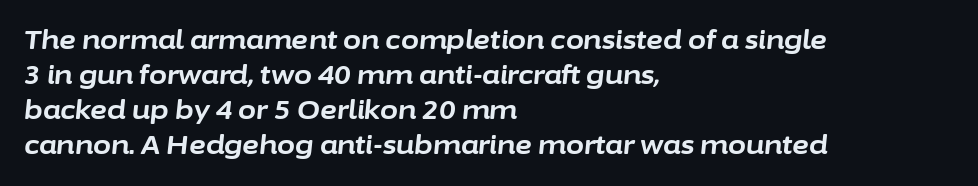
The passage shown is not underscored anywhere. Where is the straight margin? On the left. Heavy-handed strokes throughout: this text is bold. The rendering applies a slant to the glyphs.
